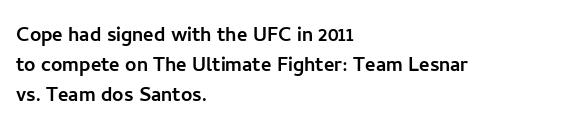
Italic? Not at all — the glyphs are vertical. Only glyphs here, with clear space below each row. Does the copy run flush right? No — it runs flush left. The letters sit at their default tracking, neither squeezed nor spread.
